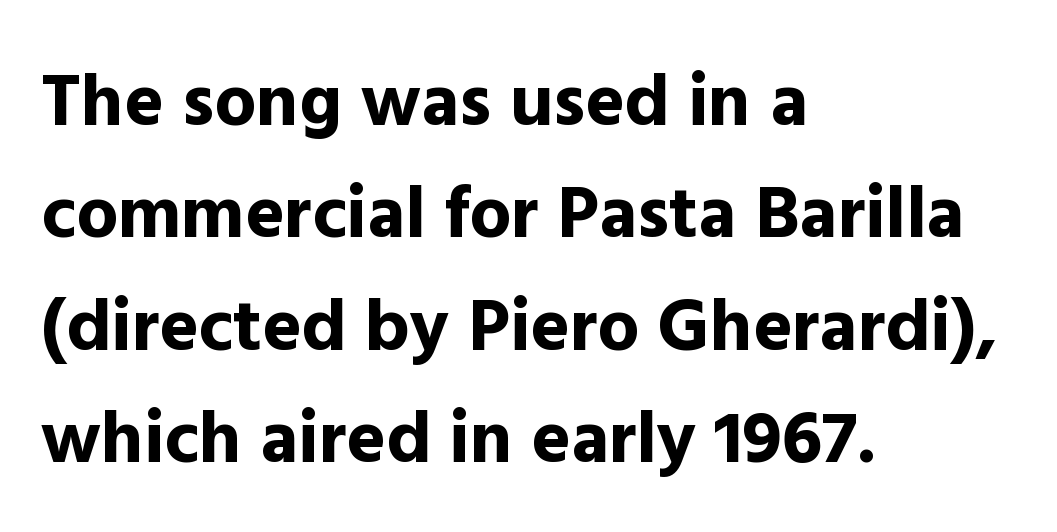
The image shows 74 px bold sans-serif type, upright; set left-aligned, normal line spacing (1.52x), normal letter spacing, not underlined; a medium x-height.
